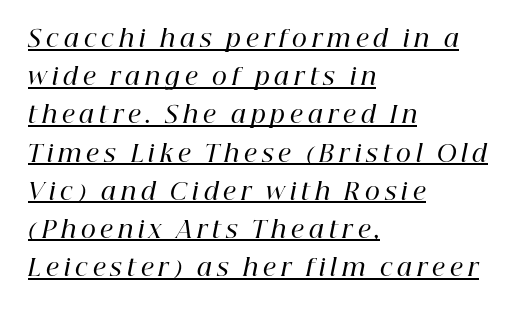
The image shows 23 px text type, italic (leaning right); set left-aligned, normal line spacing (1.66x), unusually wide letter spacing (+0.22 em), underlined.
